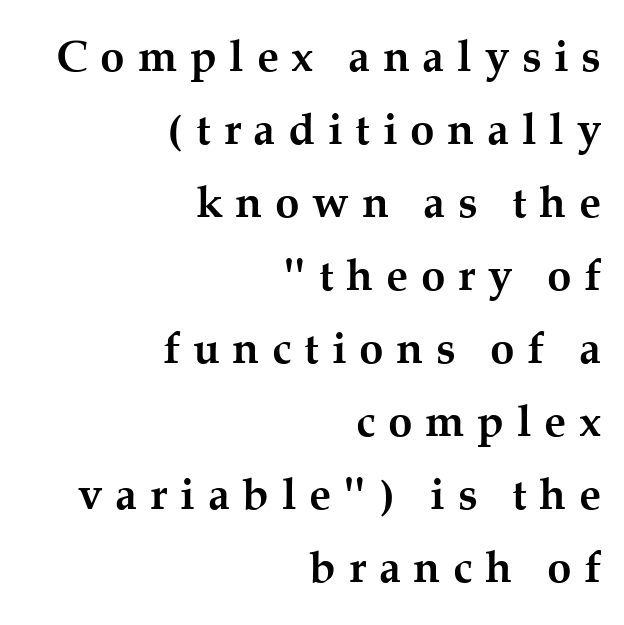
{"serif": "yes", "italic": "no", "bold": "yes", "weight": "semibold", "width": "normal", "stroke_contrast": "medium", "x_height": "medium", "monospaced": "no", "underline": "no", "align": "right", "line_spacing": "normal", "line_spacing_ratio": 1.66, "letter_spacing": "wide", "letter_spacing_em": 0.29, "glyph_px": 44}
